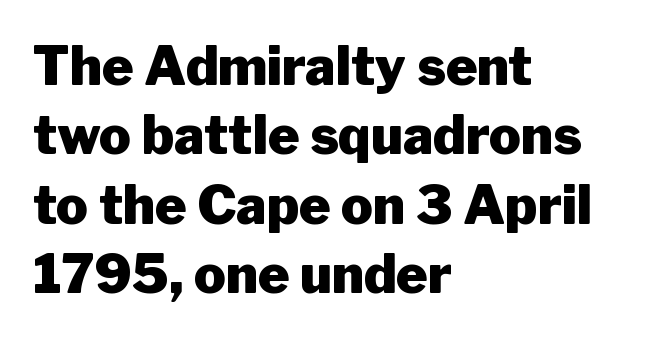
{"serif": "no", "italic": "no", "bold": "yes", "weight": "heavy", "width": "normal", "stroke_contrast": "low", "x_height": "medium", "monospaced": "no", "underline": "no", "align": "left", "line_spacing": "normal", "line_spacing_ratio": 1.31, "letter_spacing": "normal", "letter_spacing_em": 0.0, "glyph_px": 53}
